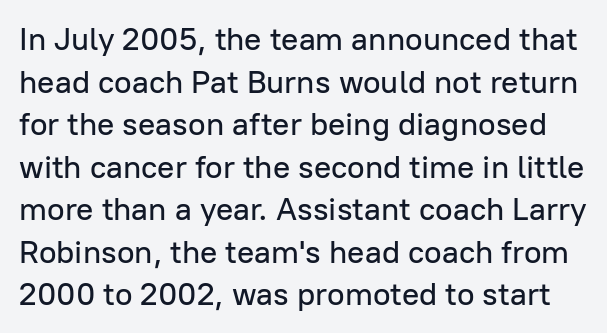
The image shows 32 px sans-serif type, upright; set normal line spacing (1.33x), normal letter spacing, not underlined; low stroke contrast and a medium x-height.
